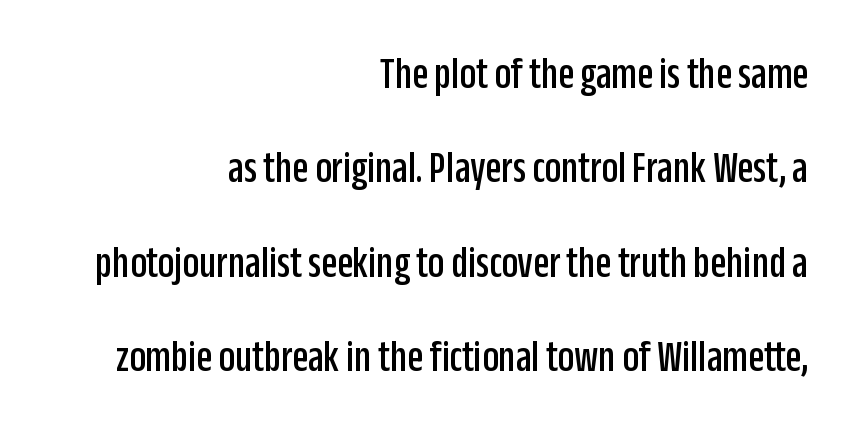
Interline gaps are noticeably wide in this sample. Teacher's note: observe the even right margin — that is flush-right alignment. The text was rendered using a sans face with plain stroke endings. The face used here is rendered with its standard letterfit. You could not count columns in this text — the font is proportionally spaced.
